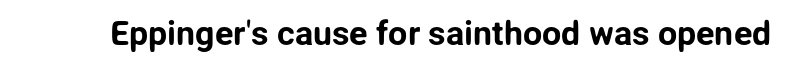
{"serif": "no", "italic": "no", "width": "normal", "stroke_contrast": "low", "x_height": "medium", "monospaced": "no", "underline": "no", "letter_spacing": "normal", "letter_spacing_em": 0.0, "glyph_px": 34}
